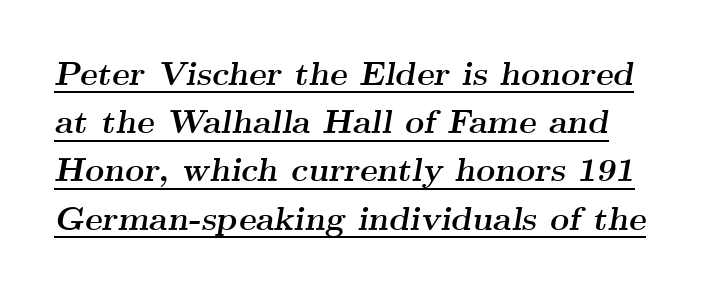
The image shows 33 px semibold, wide serif type, italic (leaning right); set normal line spacing (1.46x), normal letter spacing, underlined; medium stroke contrast and a small x-height.
